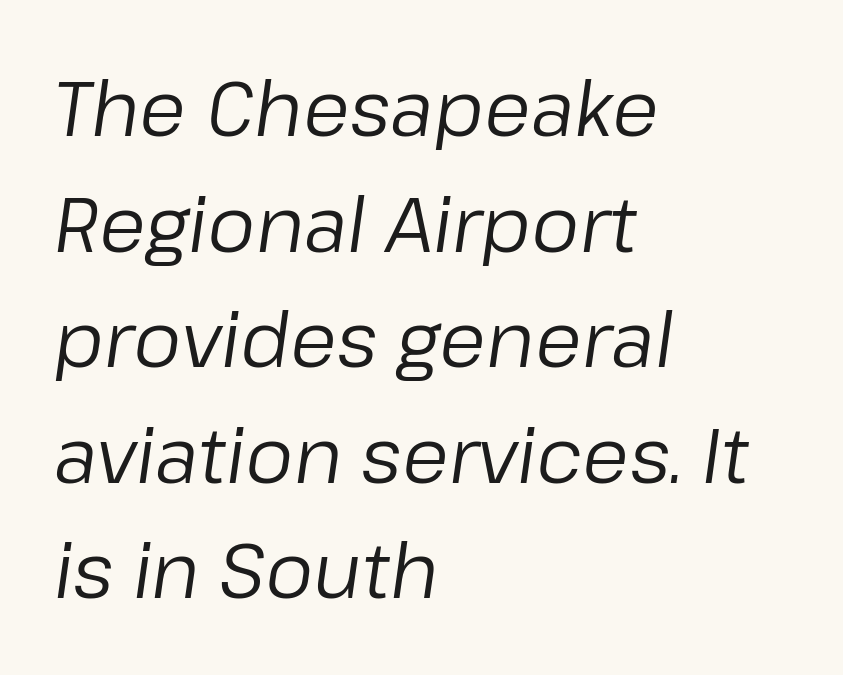
These lines were composed using italics. Think of a printed novel: that variable character pitch is what you see here. Heaviness? Minimal to ordinary, like unemphasized prose. Left-aligned paragraph, ragged on the right. Check the space under the baseline: it is left empty. No extra tracking has been applied to these lines.
